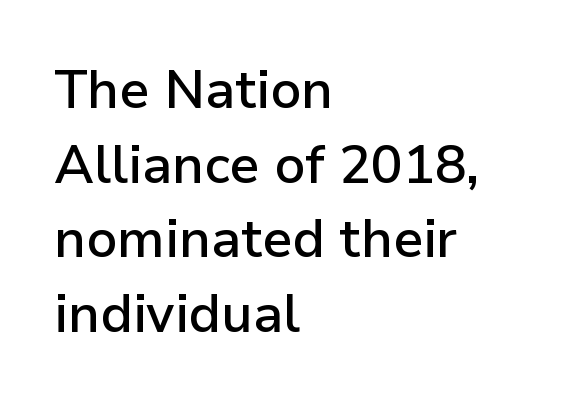
Stroke thickness is moderately raised; the sample reads as semibold. The space beneath each line is pristine and unruled. The passage shown is typed in a proportional face where columns would drift. The lettering holds an erect, upright posture throughout. One-word summary of the alignment: left. The vertical gap from one line to the next is medium.
